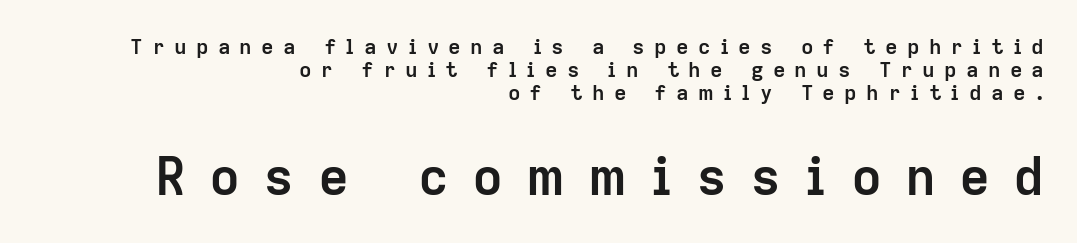
{"serif": "no", "italic": "no", "bold": "yes", "weight": "semibold", "width": "normal", "stroke_contrast": "low", "x_height": "medium", "monospaced": "no", "underline": "no", "align": "right", "line_spacing": "tight", "line_spacing_ratio": 1.1, "letter_spacing": "wide", "letter_spacing_em": 0.44, "larger_block": "second", "size_ratio": 2.48, "glyph_px": 52}
